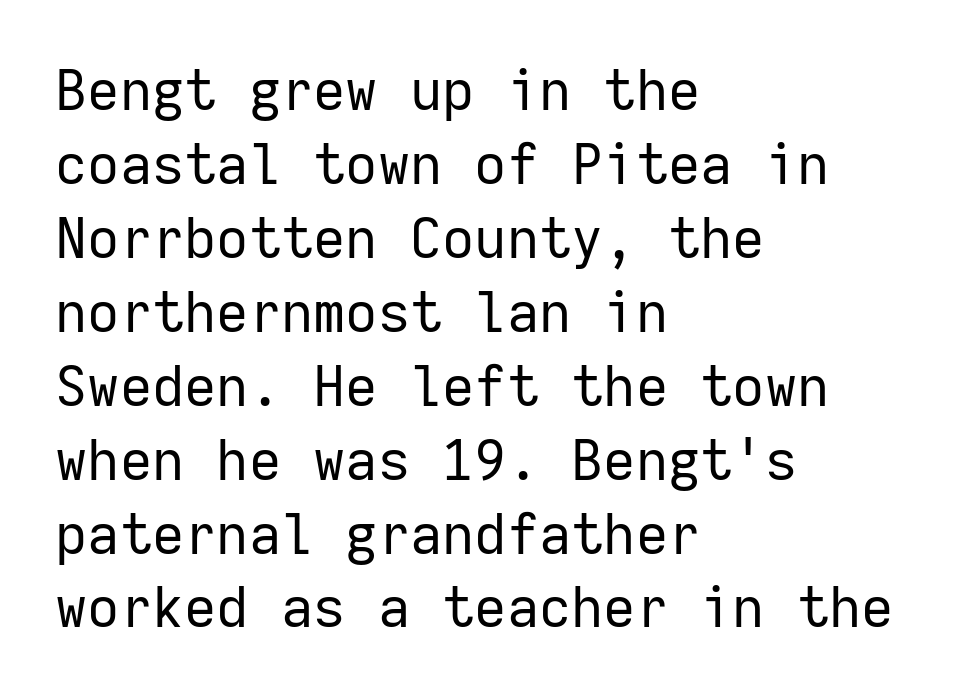
The image shows 56 px regular-weight sans-serif type, upright, monospaced; set left-aligned, normal line spacing (1.32x), normal letter spacing, not underlined; low stroke contrast and a medium x-height.
